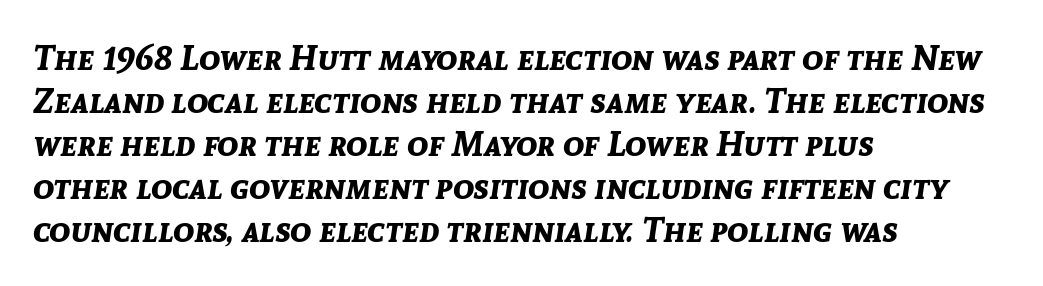
{"italic": "yes", "lean": "right", "slant_degrees": 8, "bold": "yes", "weight": "bold", "width": "normal", "stroke_contrast": "low", "x_height": "medium", "monospaced": "no", "underline": "no", "align": "left", "line_spacing_ratio": 1.23, "letter_spacing": "normal", "letter_spacing_em": 0.0, "glyph_px": 35}
